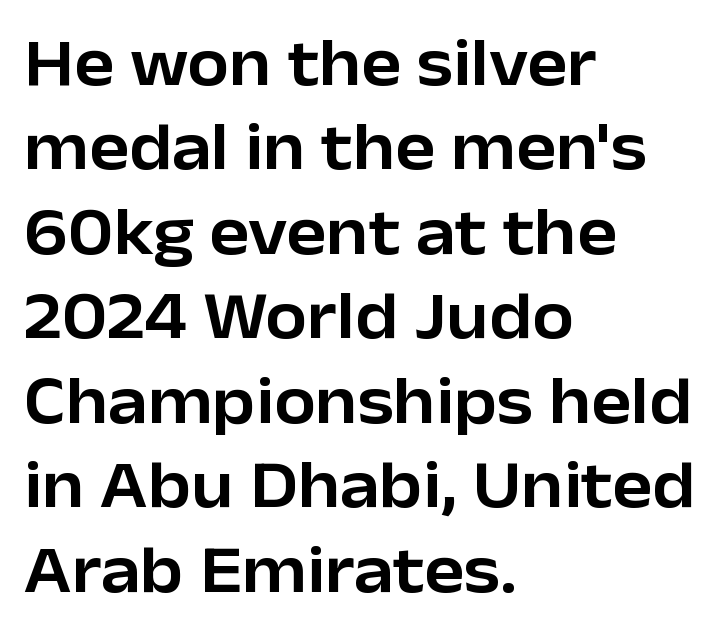
{"serif": "no", "italic": "no", "width": "normal", "stroke_contrast": "low", "x_height": "medium", "monospaced": "no", "underline": "no", "align": "left", "line_spacing": "normal", "line_spacing_ratio": 1.26, "letter_spacing": "normal", "letter_spacing_em": 0.0, "glyph_px": 67}
